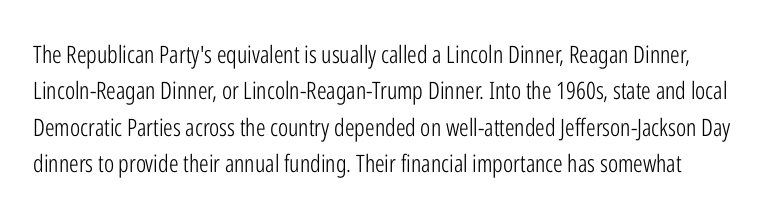
{"italic": "no", "bold": "no", "underline": "no", "line_spacing": "normal", "line_spacing_ratio": 1.52, "letter_spacing": "normal", "letter_spacing_em": 0.0, "glyph_px": 24}
